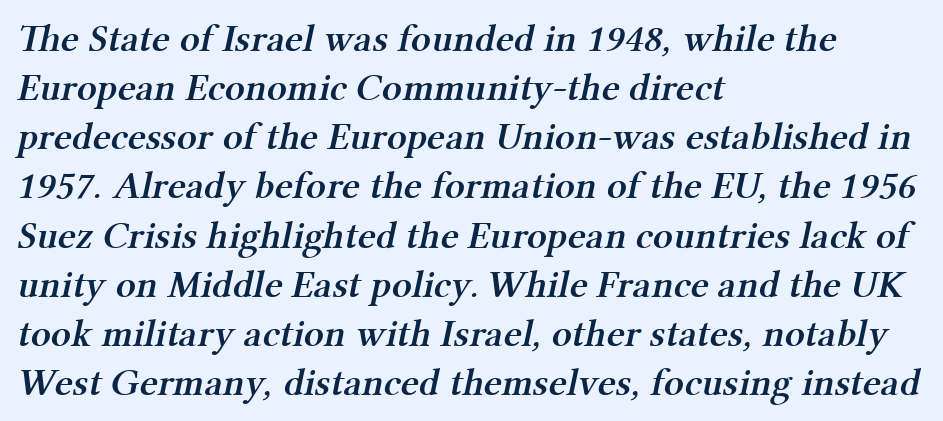
{"serif": "yes", "bold": "semi", "weight": "semibold", "width": "normal", "stroke_contrast": "medium", "x_height": "medium", "monospaced": "no", "underline": "no", "align": "left", "line_spacing": "normal", "line_spacing_ratio": 1.26, "letter_spacing": "normal", "letter_spacing_em": 0.0, "glyph_px": 39}
